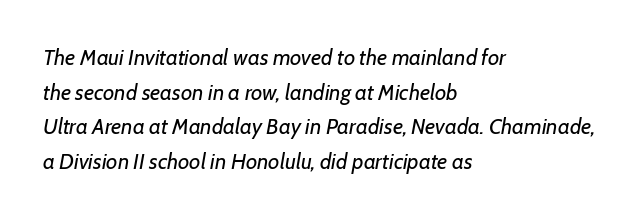
Honestly, the letter spacing is just normal — you wouldn't notice it. Slant detected: the letters are inclined. This is not heavy type; no bold has been used. One-word summary of the alignment: left. Honestly, the row spacing looks completely unremarkable.
